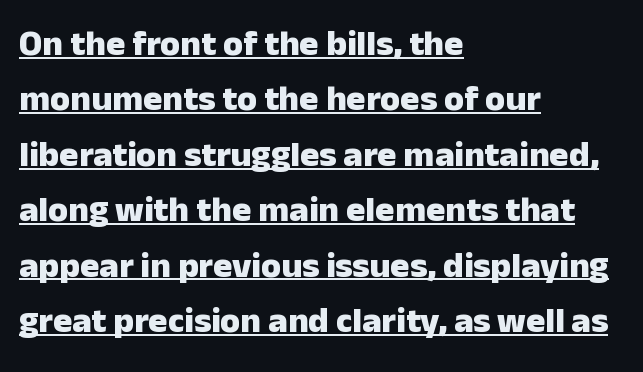
Q: Is the text bold? A: Yes.
Q: Is the text italic (slanted)? A: No, it is upright.
Q: Is the typeface a serif or a sans-serif typeface? A: Sans-serif.
Q: Is the text underlined? A: Yes.
Q: How is the paragraph aligned? A: Left-aligned.
Q: Is the spacing between letters normal or unusually wide? A: Normal.
Q: Is the spacing between lines tight, normal or loose? A: Normal.
Q: Width (condensed, normal, or wide)? A: Normal.
Q: Stroke contrast? A: Low.
Q: x-height? A: Medium.
Q: Monospaced? A: No.
